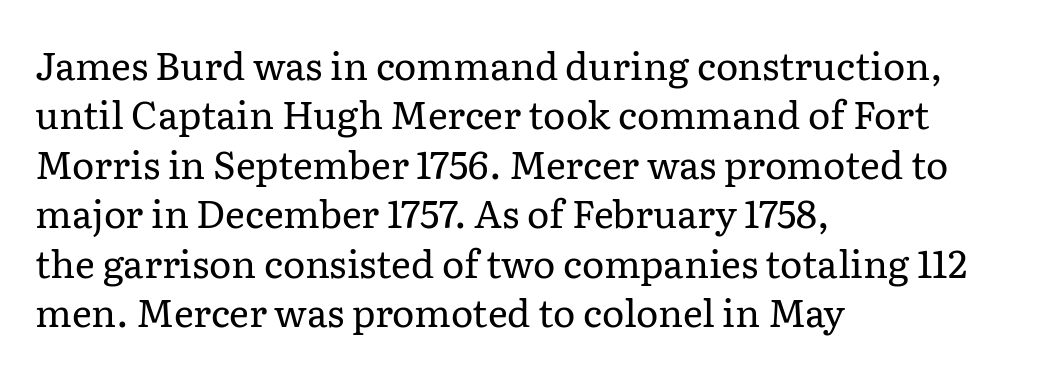
{"serif": "yes", "italic": "no", "bold": "no", "weight": "regular", "width": "normal", "stroke_contrast": "low", "x_height": "medium", "monospaced": "no", "underline": "no", "align": "left", "line_spacing": "normal", "line_spacing_ratio": 1.3, "letter_spacing": "normal", "letter_spacing_em": 0.0, "glyph_px": 38}
